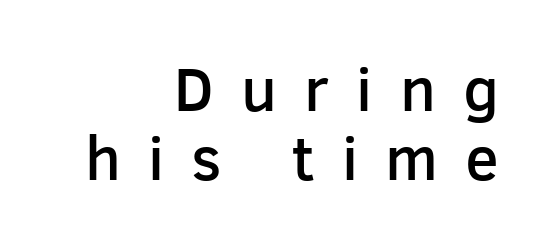
Q: Is the text bold? A: Semi-bold.
Q: Is the text italic (slanted)? A: No, it is upright.
Q: Is the typeface a serif or a sans-serif typeface? A: Sans-serif.
Q: Is the text underlined? A: No.
Q: How is the paragraph aligned? A: Right-aligned.
Q: Is the spacing between letters normal or unusually wide? A: Unusually wide.
Q: Is the spacing between lines tight, normal or loose? A: Tight.
Q: Width (condensed, normal, or wide)? A: Normal.
Q: Stroke contrast? A: Low.
Q: x-height? A: Medium.
Q: Monospaced? A: No.
